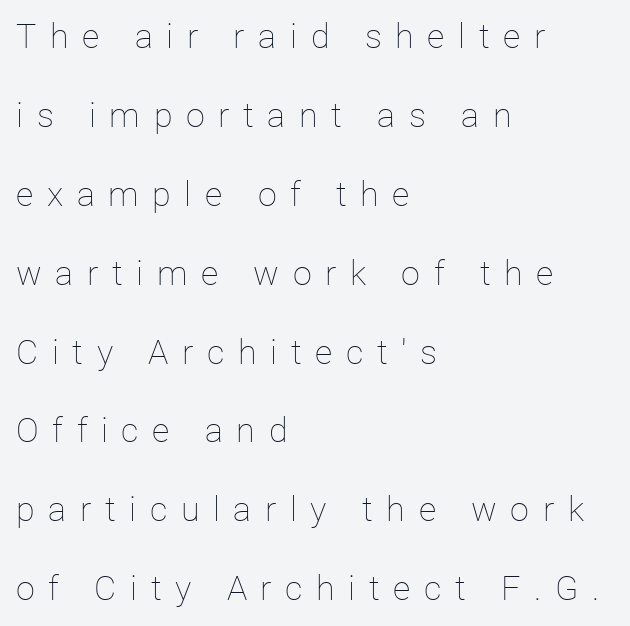
The image shows 34 px thin type, upright; set left-aligned, loose line spacing (2.32x), unusually wide letter spacing (+0.4 em), not underlined; low stroke contrast and a medium x-height.
